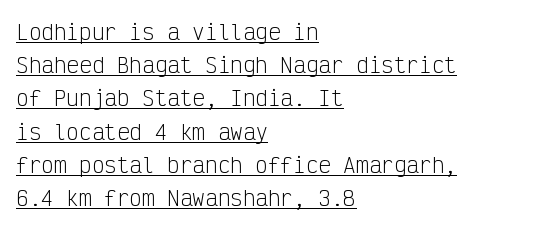
{"italic": "no", "bold": "no", "underline": "yes", "align": "left", "line_spacing": "normal", "line_spacing_ratio": 1.58, "letter_spacing": "normal", "letter_spacing_em": 0.0, "glyph_px": 21}
